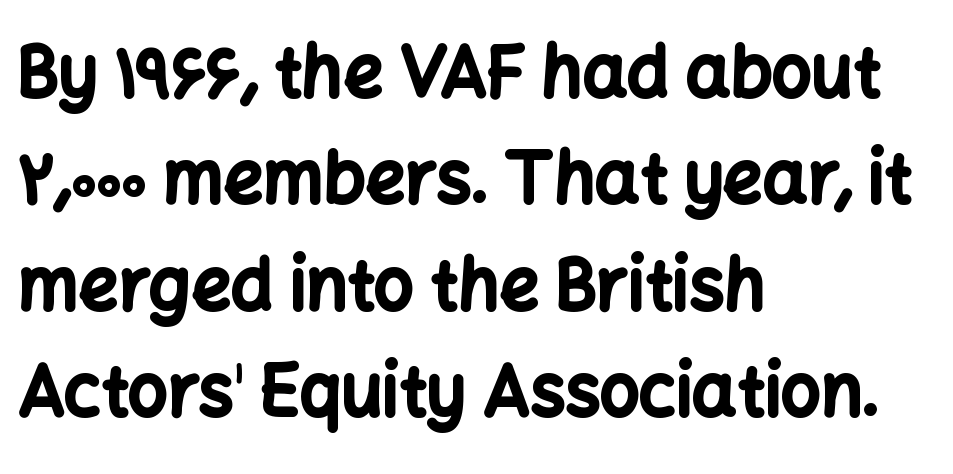
Here the designer chose a conventional face with non-uniform glyph widths. The face used here is a sans, in the tradition of grotesques and geometrics. Rendered with straight, roman letterforms. Default kerning and tracking; the words read as compact shapes. Layout note: lines flush left. Type without underlining.
